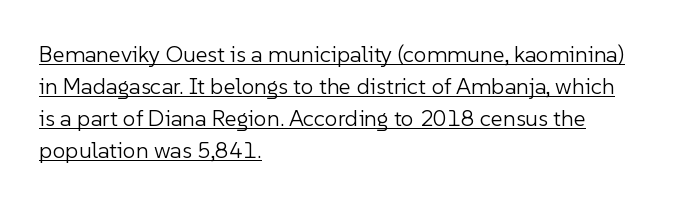
Q: Is the text bold? A: No.
Q: Is the text italic (slanted)? A: No, it is upright.
Q: Is the text underlined? A: Yes.
Q: How is the paragraph aligned? A: Left-aligned.
Q: Is the spacing between letters normal or unusually wide? A: Normal.
Q: Is the spacing between lines tight, normal or loose? A: Normal.
